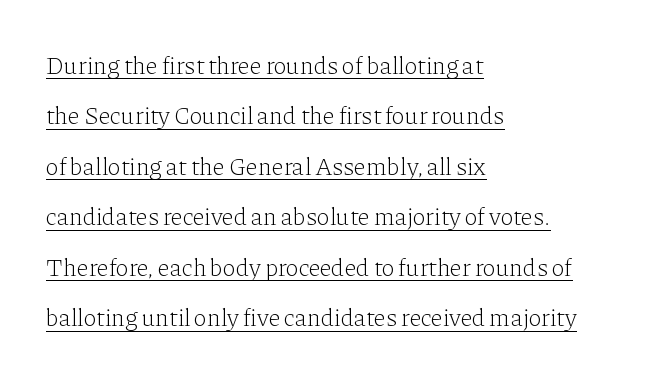
{"italic": "no", "bold": "no", "underline": "yes", "align": "left", "line_spacing": "loose", "line_spacing_ratio": 2.02, "letter_spacing": "normal", "letter_spacing_em": 0.0, "glyph_px": 25}
